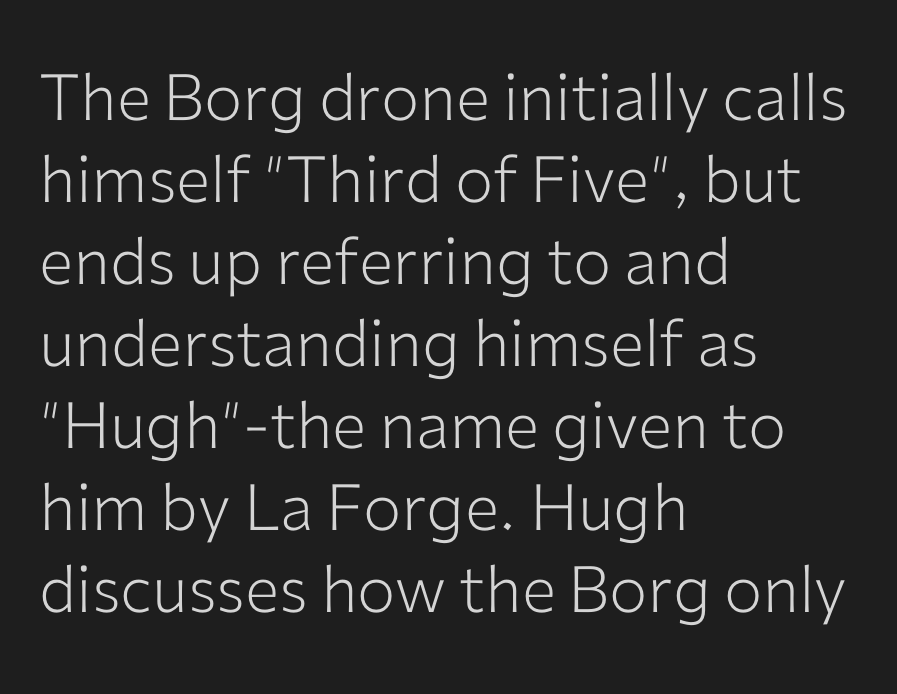
Spacing verdict: proportional, widths tailored to each character. Is the block centered? No — it sits flush against the left margin. The letterforms sit at book weight or below. In terms of leading, this rendering sits right in the middle.
